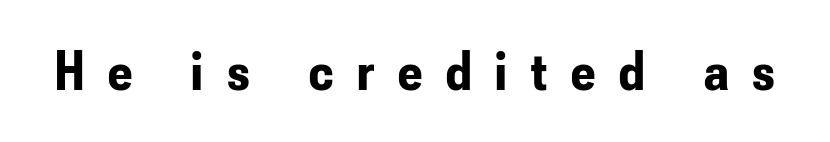
Note the varied advance widths — an 'i' is clearly narrower than an 'm'. Serifs: no, the terminals of the letterforms are clean. Letters rest on an invisible, unmarked baseline. A typesetter would call this heavily tracked-out type. Does the weight exceed regular? Yes, all the way to bold. The specimen reads as upright at a glance.
